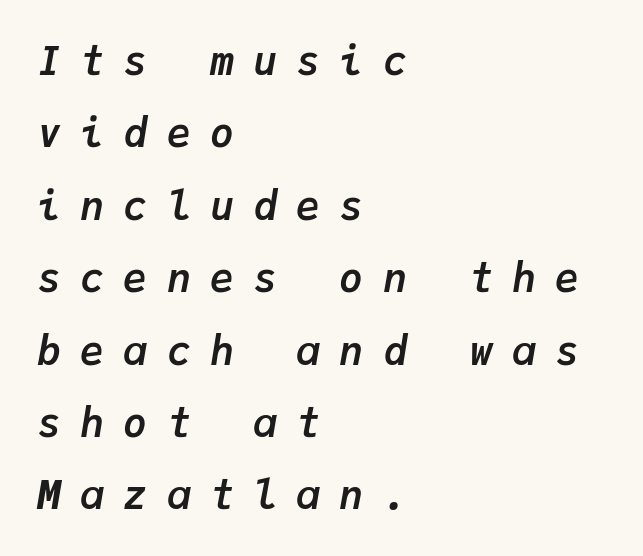
{"italic": "yes", "lean": "right", "slant_degrees": 9, "bold": "yes", "weight": "semibold", "width": "normal", "stroke_contrast": "low", "x_height": "medium", "monospaced": "yes", "underline": "no", "align": "left", "line_spacing_ratio": 1.81, "letter_spacing": "wide", "letter_spacing_em": 0.48, "glyph_px": 40}
